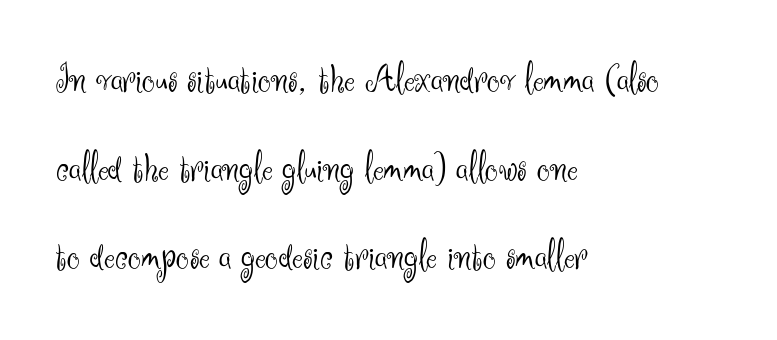
Observe the ordinary spacing: letters are neighbours, not strangers. Quick note: interline space is abundant. Just letters on the line, the space beneath them empty. The letterforms sit at book weight or below.
